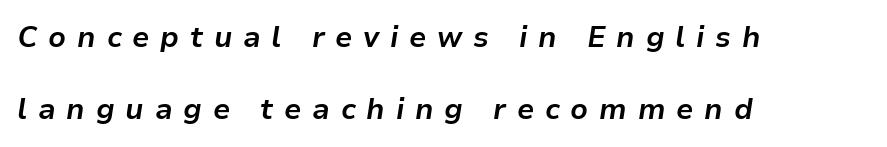
{"italic": "yes", "lean": "right", "slant_degrees": 9, "bold": "yes", "weight": "bold", "width": "normal", "stroke_contrast": "low", "x_height": "medium", "monospaced": "no", "underline": "no", "align": "left", "line_spacing": "loose", "line_spacing_ratio": 2.48, "letter_spacing": "wide", "letter_spacing_em": 0.37, "glyph_px": 29}
